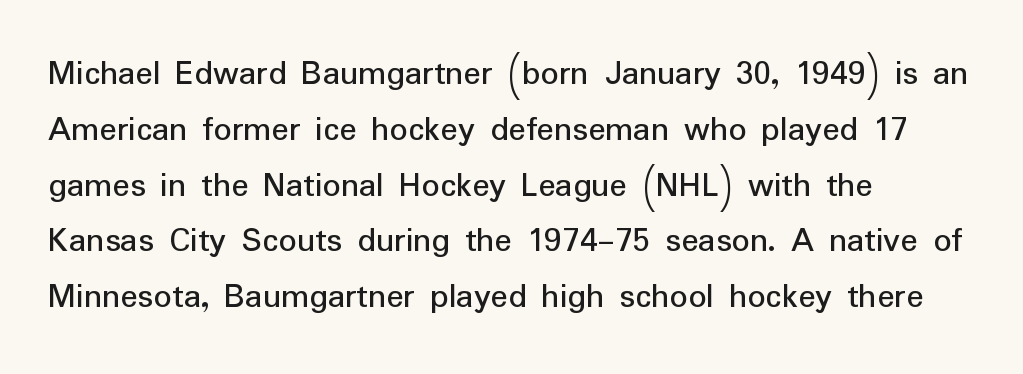
The image shows 36 px regular-weight sans-serif type, upright; set left-aligned, normal line spacing (1.55x), normal letter spacing, not underlined; low stroke contrast and a medium x-height.
